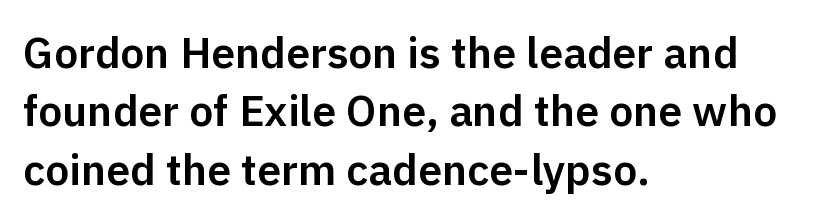
The image shows 43 px sans-serif type, upright; set left-aligned, normal line spacing (1.36x), normal letter spacing, not underlined; low stroke contrast and a medium x-height.
